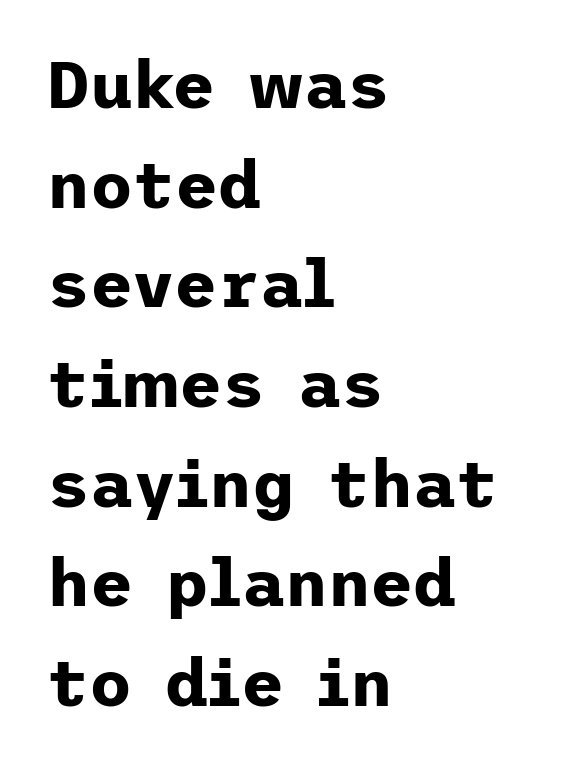
{"serif": "no", "italic": "no", "bold": "yes", "weight": "bold", "width": "normal", "stroke_contrast": "low", "x_height": "medium", "underline": "no", "align": "left", "line_spacing": "normal", "line_spacing_ratio": 1.51, "letter_spacing": "normal", "letter_spacing_em": 0.0, "glyph_px": 66}
